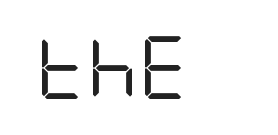
These lines were composed using upright roman letters. Nothing sits at the stroke ends, so this counts as sans-serif. Does extra space separate the letters? No, they use regular spacing. The specimen omits any rule beneath the text block's lines. The paragraph has a hard left edge and a soft right edge.
